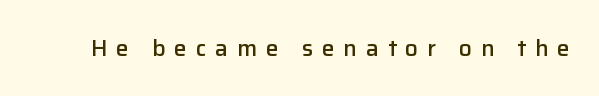
Q: Is the text bold? A: Semi-bold.
Q: Is the text italic (slanted)? A: No, it is upright.
Q: Is the text underlined? A: No.
Q: Is the spacing between letters normal or unusually wide? A: Unusually wide.
